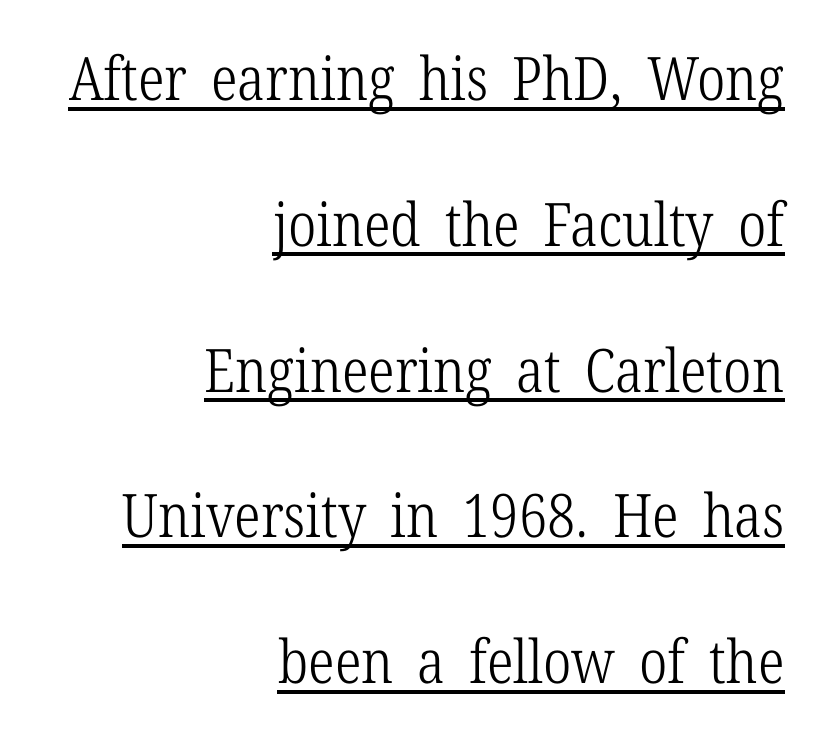
{"serif": "yes", "italic": "no", "bold": "no", "weight": "light", "width": "condensed", "stroke_contrast": "low", "x_height": "medium", "monospaced": "no", "underline": "yes", "align": "right", "line_spacing": "loose", "line_spacing_ratio": 2.43, "letter_spacing": "normal", "letter_spacing_em": 0.0, "glyph_px": 60}
